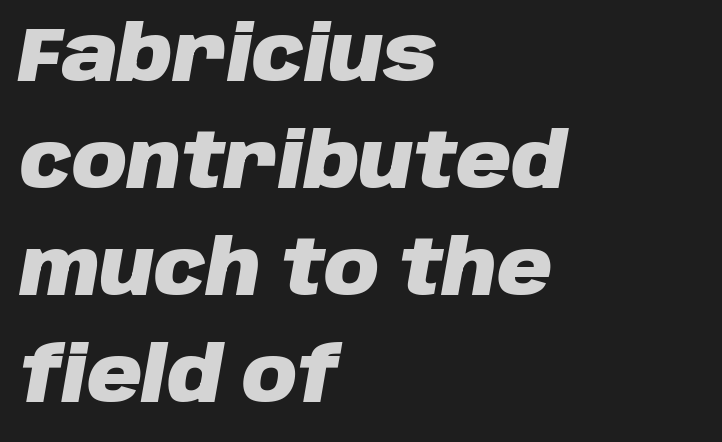
{"italic": "yes", "lean": "right", "slant_degrees": 10, "bold": "yes", "weight": "heavy", "width": "normal", "stroke_contrast": "low", "x_height": "large", "monospaced": "no", "underline": "no", "align": "left", "line_spacing": "normal", "line_spacing_ratio": 1.41, "letter_spacing": "normal", "letter_spacing_em": 0.0, "glyph_px": 76}
